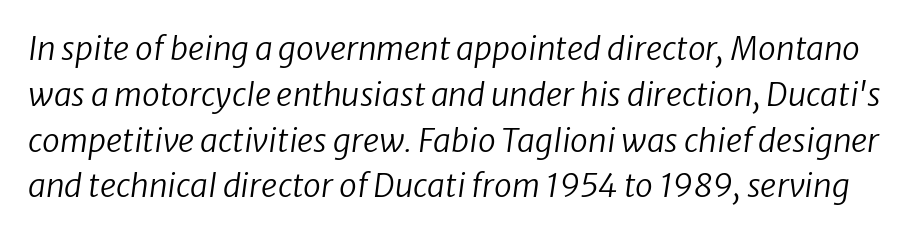
Q: Is the text bold? A: No.
Q: Is the typeface a serif or a sans-serif typeface? A: Sans-serif.
Q: Is the text underlined? A: No.
Q: Is the spacing between letters normal or unusually wide? A: Normal.
Q: Is the spacing between lines tight, normal or loose? A: Normal.
Q: Width (condensed, normal, or wide)? A: Normal.
Q: Stroke contrast? A: Low.
Q: x-height? A: Medium.
Q: Monospaced? A: No.
